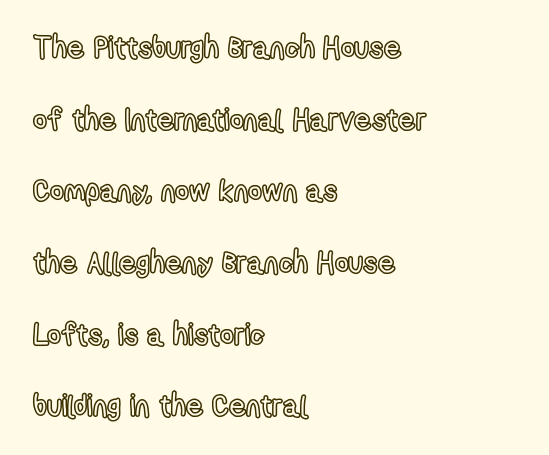
{"italic": "no", "width": "condensed", "x_height": "medium", "monospaced": "no", "underline": "no", "align": "left", "line_spacing": "loose", "line_spacing_ratio": 2.39, "letter_spacing": "normal", "letter_spacing_em": 0.0, "glyph_px": 30}
